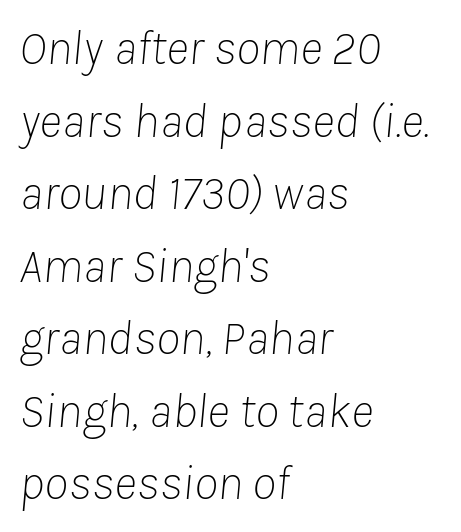
{"italic": "yes", "lean": "right", "slant_degrees": 8, "bold": "no", "weight": "thin", "width": "normal", "stroke_contrast": "low", "x_height": "medium", "monospaced": "no", "underline": "no", "align": "left", "line_spacing": "normal", "line_spacing_ratio": 1.48, "letter_spacing": "normal", "letter_spacing_em": 0.0, "glyph_px": 49}
